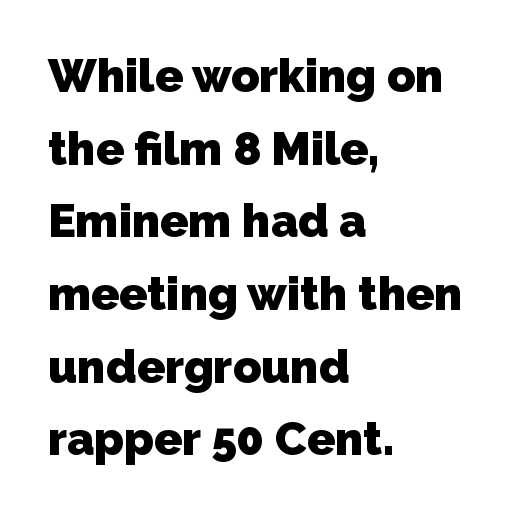
Q: Is the text bold? A: Yes.
Q: Is the typeface a serif or a sans-serif typeface? A: Sans-serif.
Q: Is the text underlined? A: No.
Q: How is the paragraph aligned? A: Left-aligned.
Q: Is the spacing between letters normal or unusually wide? A: Normal.
Q: Is the spacing between lines tight, normal or loose? A: Normal.
Q: Width (condensed, normal, or wide)? A: Normal.
Q: Stroke contrast? A: Low.
Q: x-height? A: Medium.
Q: Monospaced? A: No.
